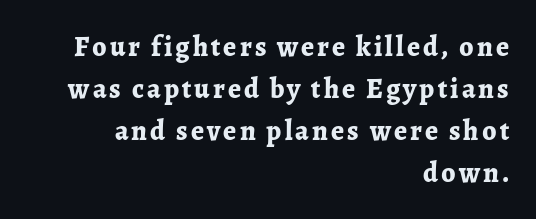
Q: Is the text bold? A: Yes.
Q: Is the text italic (slanted)? A: No, it is upright.
Q: Is the typeface a serif or a sans-serif typeface? A: Serif.
Q: Is the text underlined? A: No.
Q: How is the paragraph aligned? A: Right-aligned.
Q: Is the spacing between lines tight, normal or loose? A: Normal.
Q: Width (condensed, normal, or wide)? A: Normal.
Q: Stroke contrast? A: Low.
Q: x-height? A: Medium.
Q: Monospaced? A: No.
